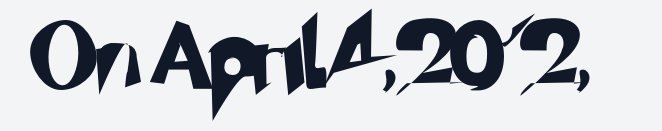
Q: Is the typeface a serif or a sans-serif typeface? A: Sans-serif.
Q: Is the text underlined? A: No.
Q: Is the spacing between letters normal or unusually wide? A: Normal.
Q: Width (condensed, normal, or wide)? A: Normal.
Q: Stroke contrast? A: Low.
Q: x-height? A: Small.
Q: Monospaced? A: No.
